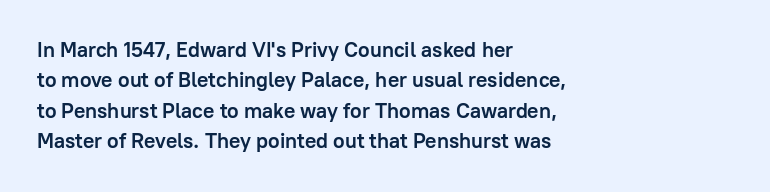
Notice how the stems are strictly vertical — no italics here. These words are printed bold, with thick strokes throughout. Leading: standard. You could call the tracking neutral — neither tight nor loose. The rendering anchors every line to the left-hand side. The words here are not underlined.
